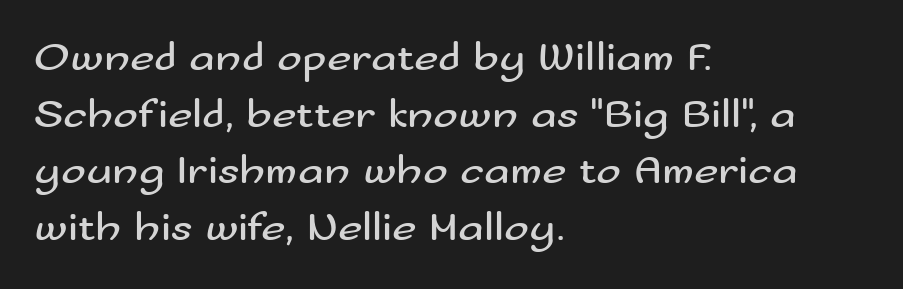
{"serif": "no", "italic": "no", "bold": "no", "weight": "regular", "width": "wide", "stroke_contrast": "medium", "x_height": "small", "monospaced": "no", "underline": "no", "align": "left", "line_spacing": "normal", "line_spacing_ratio": 1.35, "letter_spacing": "normal", "letter_spacing_em": 0.0, "glyph_px": 42}
